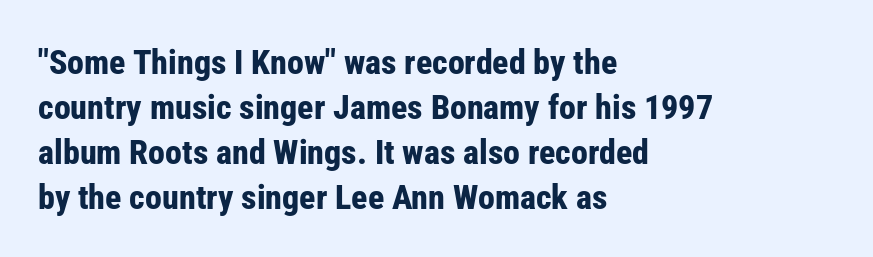
Regarding serifs, this sample does without them. All the whitespace from short lines collects on the right. Unlike italic type, these characters show no tilt at all. Normally led — the rows are evenly, conventionally spaced. The type is set solid horizontally, with unmodified tracking. Check the space under the baseline: it is left empty.
